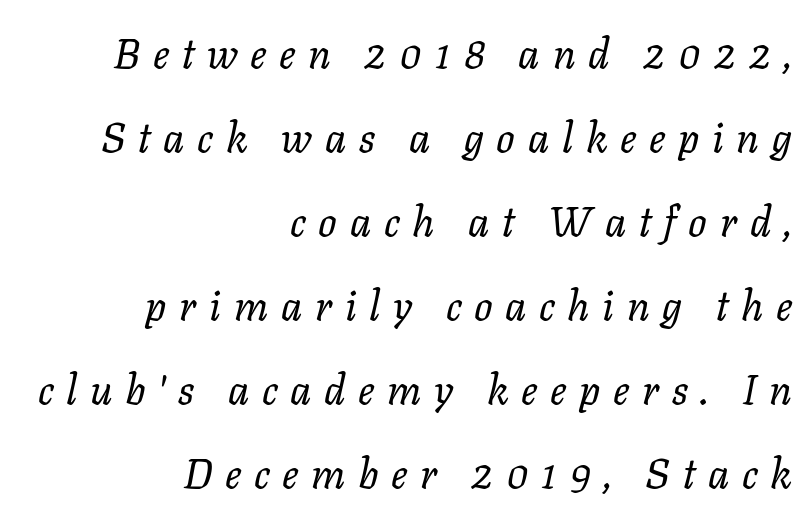
Q: Is the text bold? A: No.
Q: Is the text italic (slanted)? A: Yes, it leans right by about 11 degrees.
Q: Is the text underlined? A: No.
Q: How is the paragraph aligned? A: Right-aligned.
Q: Is the spacing between letters normal or unusually wide? A: Unusually wide.
Q: Is the spacing between lines tight, normal or loose? A: Loose.
Q: Width (condensed, normal, or wide)? A: Normal.
Q: Stroke contrast? A: Low.
Q: x-height? A: Medium.
Q: Monospaced? A: No.
